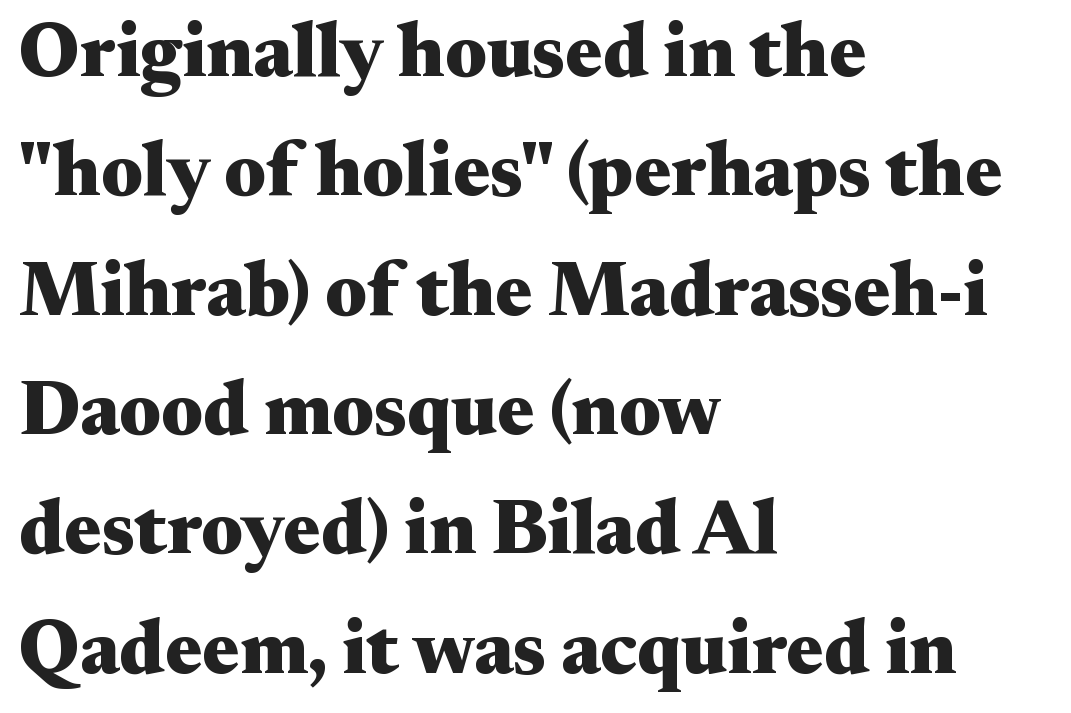
The image shows 77 px heavy, wide serif type, upright; set left-aligned, normal line spacing (1.55x), normal letter spacing, not underlined; medium stroke contrast and a small x-height.
